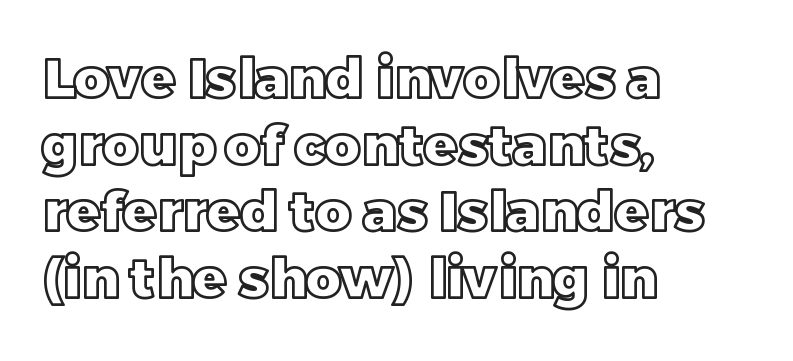
{"italic": "no", "width": "normal", "x_height": "large", "monospaced": "no", "underline": "no", "align": "left", "line_spacing_ratio": 1.21, "letter_spacing": "normal", "letter_spacing_em": 0.0, "glyph_px": 55}
